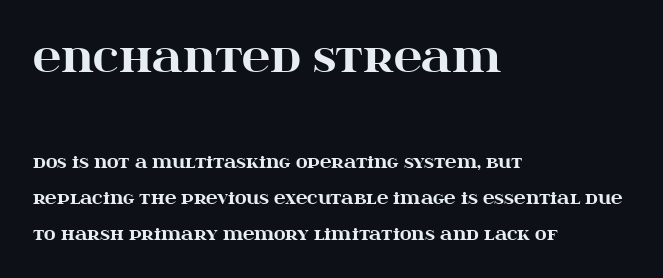
Q: Is the text bold? A: Yes.
Q: Is the text italic (slanted)? A: No, it is upright.
Q: Is the typeface a serif or a sans-serif typeface? A: Serif.
Q: Is the text underlined? A: No.
Q: How is the paragraph aligned? A: Left-aligned.
Q: Is the spacing between letters normal or unusually wide? A: Normal.
Q: Is the spacing between lines tight, normal or loose? A: Loose.
Q: Which block of text is set in a larger size, the first (top) or the second (bottom)? A: The first (top) one.
Q: Width (condensed, normal, or wide)? A: Wide.
Q: Stroke contrast? A: High.
Q: x-height? A: Large.
Q: Monospaced? A: No.
